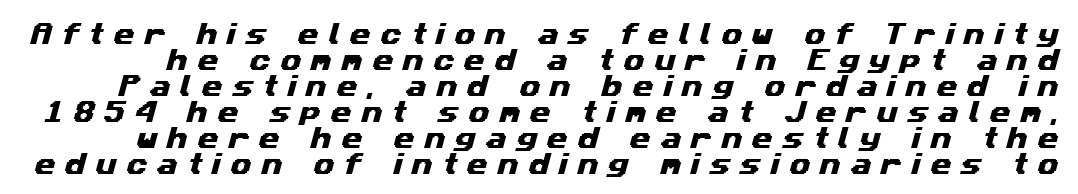
The specimen omits any rule beneath the text block's lines. The leading is snug, giving the passage a crowded texture. The line texture is sparse and dotted thanks to wide tracking.
